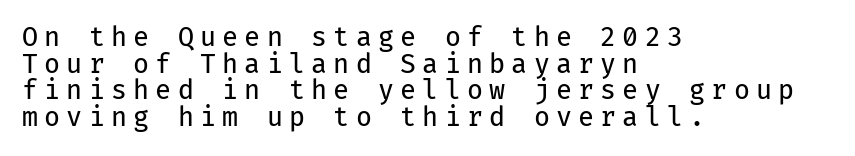
The block of text is dense from top to bottom, with scant space between rows. The letters stand upright; this is a roman face. Honestly, the letter spacing is so wide it's the main thing you notice. The passage shown is not bold in any degree. A student would call this left alignment; a typographer would say flush left, rag right.
